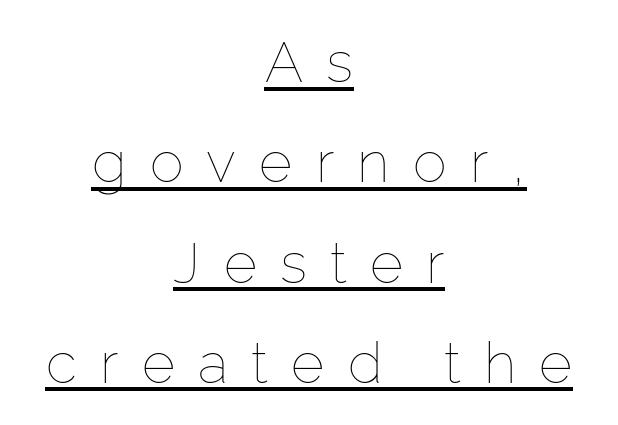
{"italic": "no", "bold": "no", "weight": "thin", "width": "normal", "stroke_contrast": "low", "x_height": "medium", "monospaced": "no", "underline": "yes", "align": "center", "line_spacing_ratio": 1.76, "letter_spacing": "wide", "letter_spacing_em": 0.41, "glyph_px": 57}
